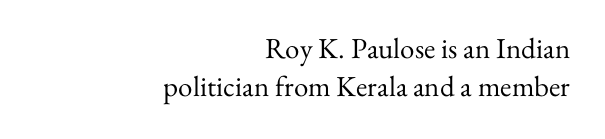
The type sits square on the baseline with zero lean. Bare-footed words on every line. Tracking value appears to be zero — textbook default spacing. These lines are rendered in a variable-pitch font.
